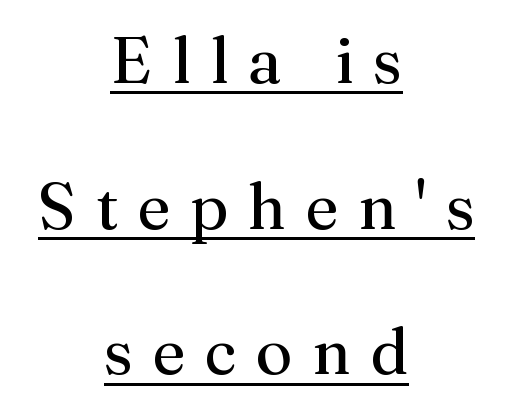
{"serif": "yes", "italic": "no", "bold": "no", "weight": "regular", "width": "normal", "stroke_contrast": "medium", "x_height": "medium", "monospaced": "no", "underline": "yes", "align": "center", "line_spacing": "loose", "line_spacing_ratio": 2.24, "letter_spacing": "wide", "letter_spacing_em": 0.3, "glyph_px": 65}
